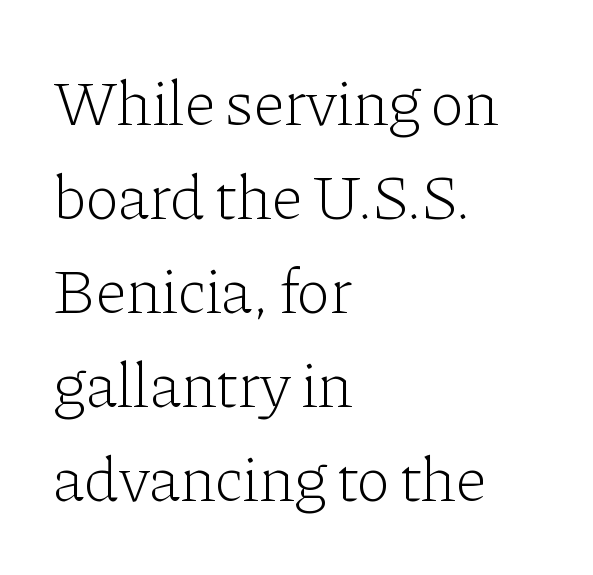
Q: Is the text bold? A: No.
Q: Is the text italic (slanted)? A: No, it is upright.
Q: Is the typeface a serif or a sans-serif typeface? A: Serif.
Q: Is the text underlined? A: No.
Q: How is the paragraph aligned? A: Left-aligned.
Q: Is the spacing between letters normal or unusually wide? A: Normal.
Q: Is the spacing between lines tight, normal or loose? A: Normal.
Q: Width (condensed, normal, or wide)? A: Normal.
Q: Stroke contrast? A: Low.
Q: x-height? A: Medium.
Q: Monospaced? A: No.
